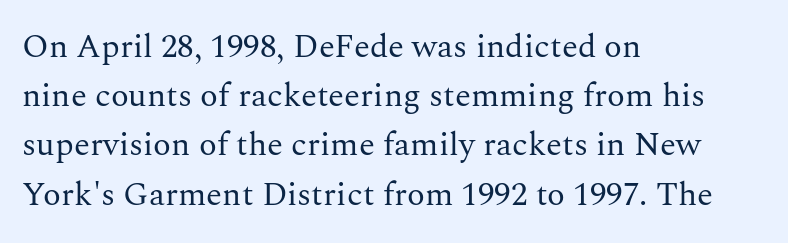
Weight: regular or lighter. Summary of vertical rhythm: regular, with standard interline spacing. The paragraph has a hard left edge and a soft right edge. Examine the stroke ends and you'll spot serifs. The rendering uses natural spacing where letterforms have individual widths.
